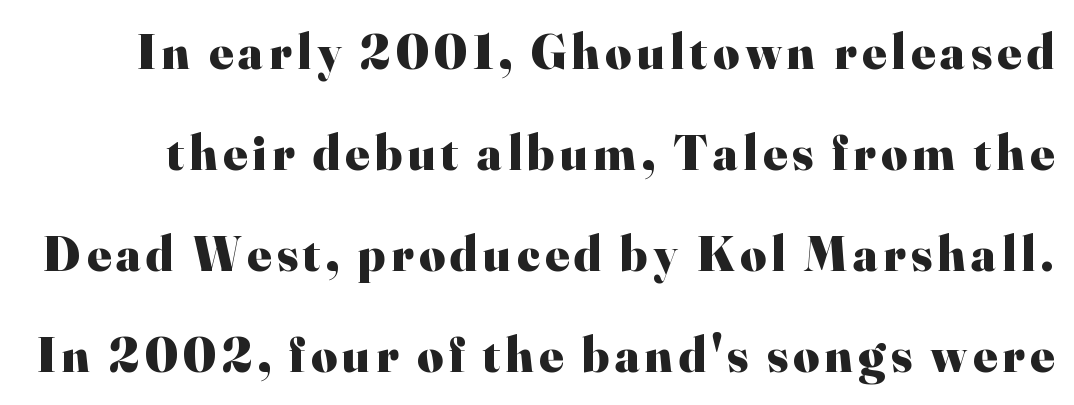
You could not count columns in this text — the font is proportionally spaced. Only glyphs here, with clear space below each row. This rendering employs a face with finishing strokes, i.e., a serif. Posture: upright roman. Does the leading feel generous? Absolutely, it's lavish.
